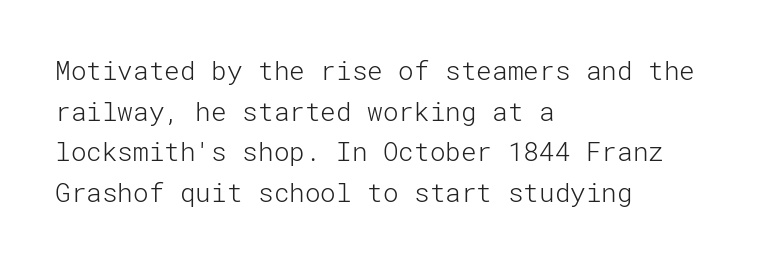
Q: Is the text bold? A: No.
Q: Is the text italic (slanted)? A: No, it is upright.
Q: Is the text underlined? A: No.
Q: How is the paragraph aligned? A: Left-aligned.
Q: Is the spacing between letters normal or unusually wide? A: Normal.
Q: Is the spacing between lines tight, normal or loose? A: Normal.
